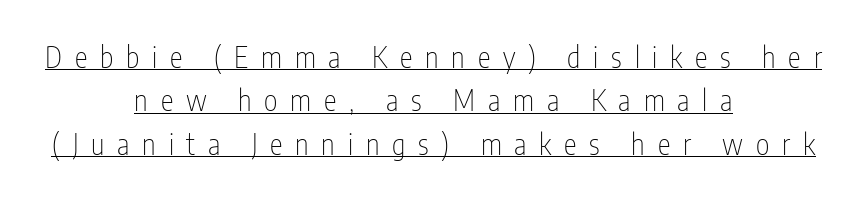
The image shows 29 px thin, condensed sans-serif type, upright; set centered, normal line spacing (1.5x), unusually wide letter spacing (+0.44 em), underlined; low stroke contrast and a medium x-height.
